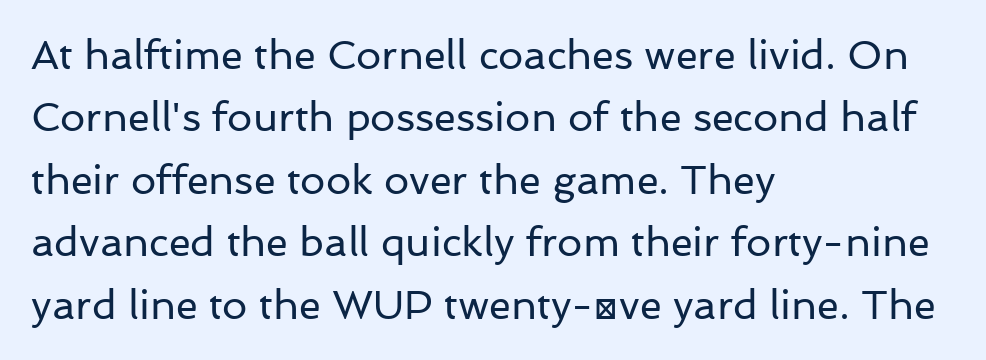
Q: Is the text bold? A: No.
Q: Is the text italic (slanted)? A: No, it is upright.
Q: Is the typeface a serif or a sans-serif typeface? A: Sans-serif.
Q: Is the text underlined? A: No.
Q: How is the paragraph aligned? A: Left-aligned.
Q: Is the spacing between letters normal or unusually wide? A: Normal.
Q: Is the spacing between lines tight, normal or loose? A: Normal.
Q: Width (condensed, normal, or wide)? A: Normal.
Q: Stroke contrast? A: Low.
Q: x-height? A: Medium.
Q: Monospaced? A: No.
